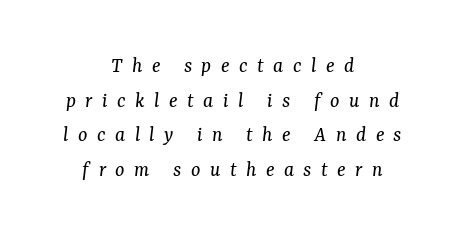
The image shows 22 px text type, italic (leaning right); set centered, normal line spacing (1.57x), unusually wide letter spacing (+0.43 em), not underlined.
